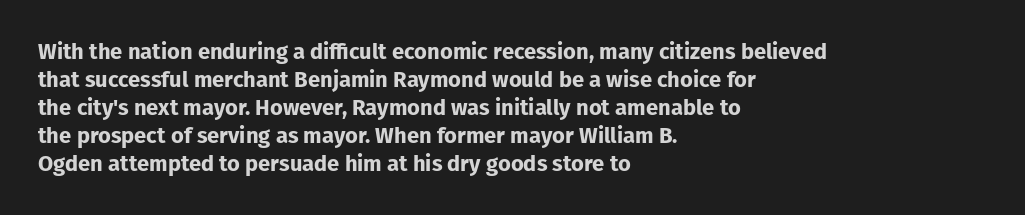
The axis of the letterforms is exactly vertical. Leftover space on each line is placed entirely after the last word. Each row of text sits above clean, open space. Students, note that the glyphs here touch the page at normal intervals.
